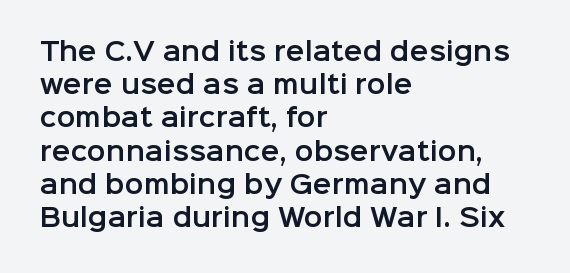
Q: Is the text italic (slanted)? A: No, it is upright.
Q: Is the text underlined? A: No.
Q: How is the paragraph aligned? A: Left-aligned.
Q: Is the spacing between letters normal or unusually wide? A: Normal.
Q: Is the spacing between lines tight, normal or loose? A: Normal.
